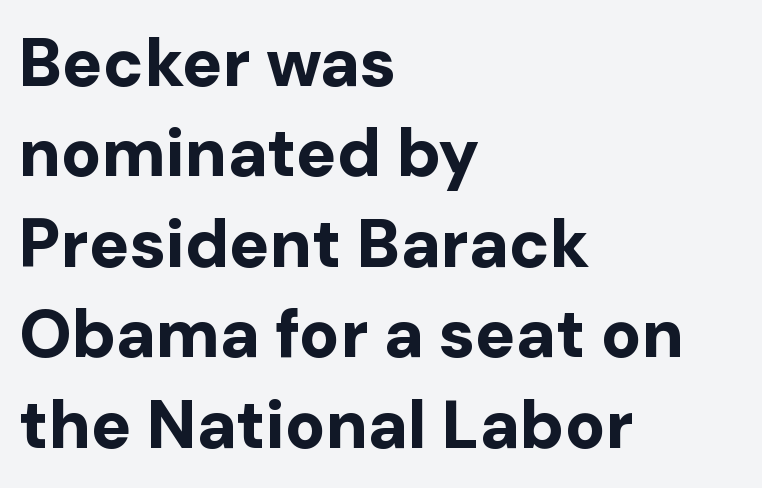
Q: Is the text bold? A: Yes.
Q: Is the text italic (slanted)? A: No, it is upright.
Q: Is the typeface a serif or a sans-serif typeface? A: Sans-serif.
Q: Is the text underlined? A: No.
Q: How is the paragraph aligned? A: Left-aligned.
Q: Is the spacing between letters normal or unusually wide? A: Normal.
Q: Is the spacing between lines tight, normal or loose? A: Normal.
Q: Width (condensed, normal, or wide)? A: Normal.
Q: Stroke contrast? A: Low.
Q: x-height? A: Medium.
Q: Monospaced? A: No.
